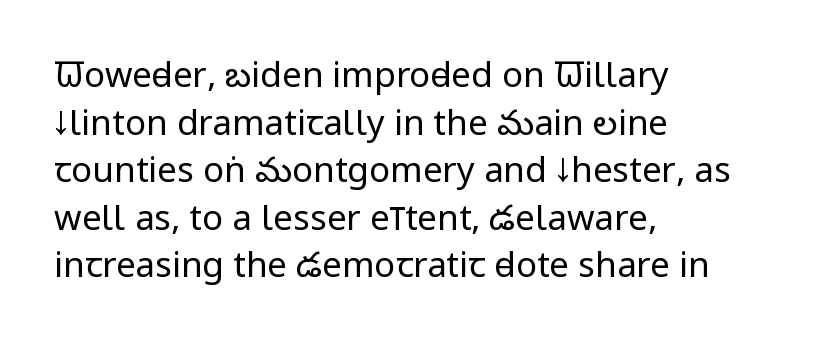
The image shows 35 px regular-weight, condensed sans-serif type, upright; set left-aligned, normal line spacing (1.36x), normal letter spacing, not underlined; low stroke contrast and a large x-height.
